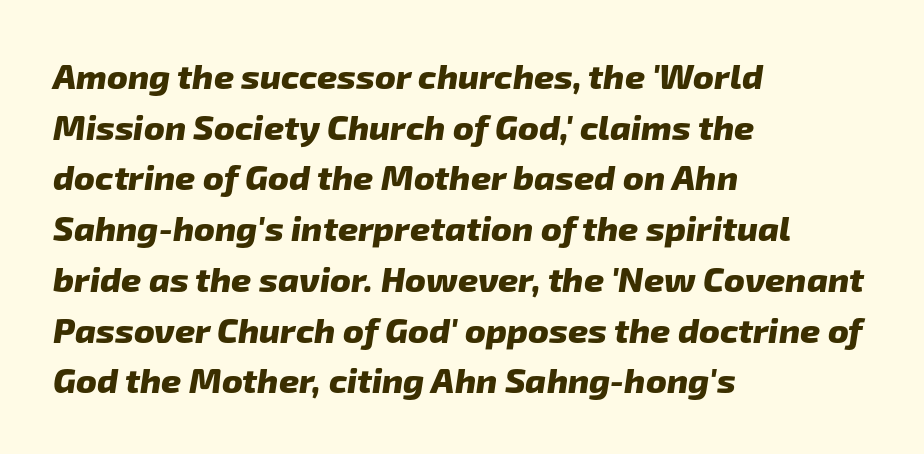
{"serif": "no", "bold": "yes", "weight": "heavy", "width": "normal", "stroke_contrast": "low", "x_height": "medium", "monospaced": "no", "underline": "no", "align": "left", "line_spacing": "normal", "line_spacing_ratio": 1.45, "letter_spacing": "normal", "letter_spacing_em": 0.0, "glyph_px": 35}
